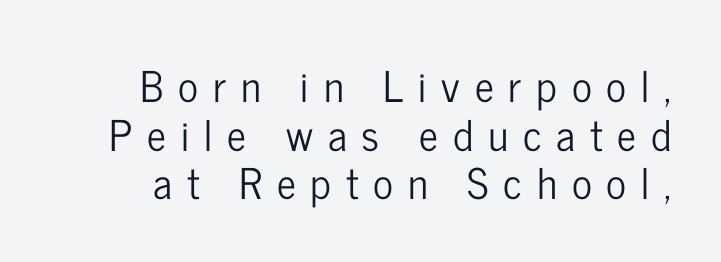
A typesetter would call this heavily tracked-out type. What kind of face is this? One without serifs — a sans. The gap between lines stays unmarked. A typesetter would call this proportional, since set widths differ per character. Rendered with straight, roman letterforms.
